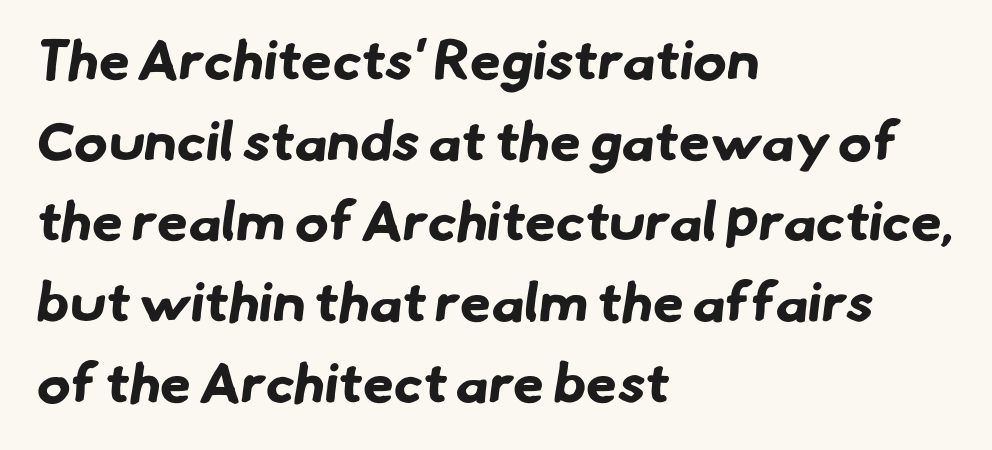
The image shows 56 px bold sans-serif type; set left-aligned, normal line spacing (1.44x), normal letter spacing, not underlined; low stroke contrast and a small x-height.
